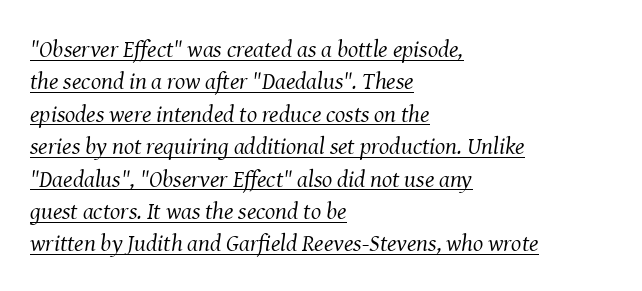
Q: Is the text bold? A: No.
Q: Is the text italic (slanted)? A: Yes, it leans right by about 8 degrees.
Q: Is the text underlined? A: Yes.
Q: How is the paragraph aligned? A: Left-aligned.
Q: Is the spacing between letters normal or unusually wide? A: Normal.
Q: Is the spacing between lines tight, normal or loose? A: Normal.
